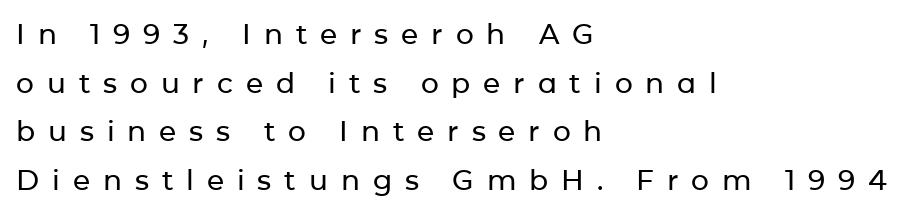
{"serif": "no", "italic": "no", "width": "normal", "stroke_contrast": "low", "x_height": "medium", "monospaced": "no", "underline": "no", "align": "left", "line_spacing_ratio": 1.74, "letter_spacing": "wide", "letter_spacing_em": 0.46, "glyph_px": 28}
